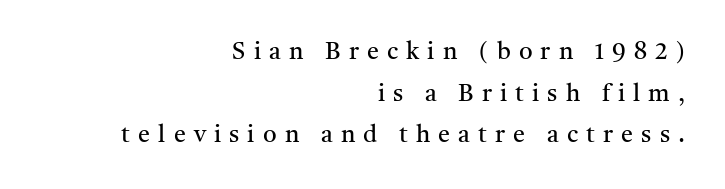
The image shows 24 px text type, upright; set right-aligned, line spacing 1.73x, unusually wide letter spacing (+0.34 em), not underlined.
